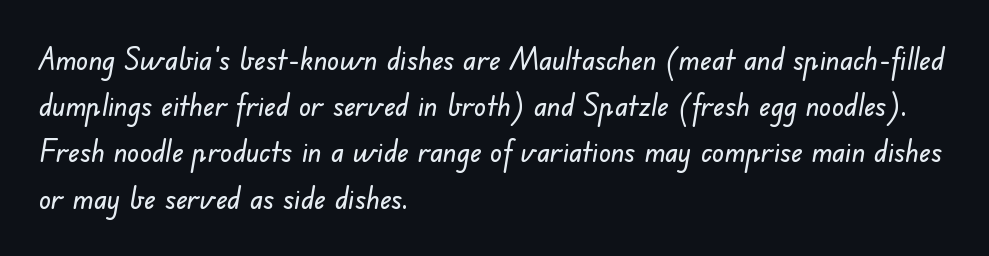
The image shows 30 px sans-serif type; set left-aligned, normal line spacing (1.54x), normal letter spacing, not underlined; low stroke contrast and a small x-height.
